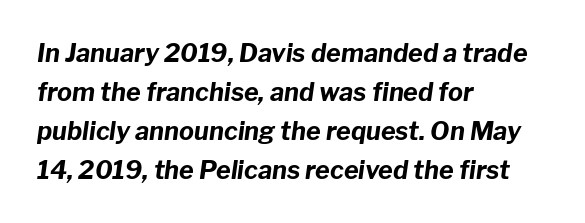
Glyph-to-glyph distance matches everyday printed text. Does the lettering tilt? It does — this is italic. The strip under each line holds only bare page. Honestly, the row spacing looks completely unremarkable.
